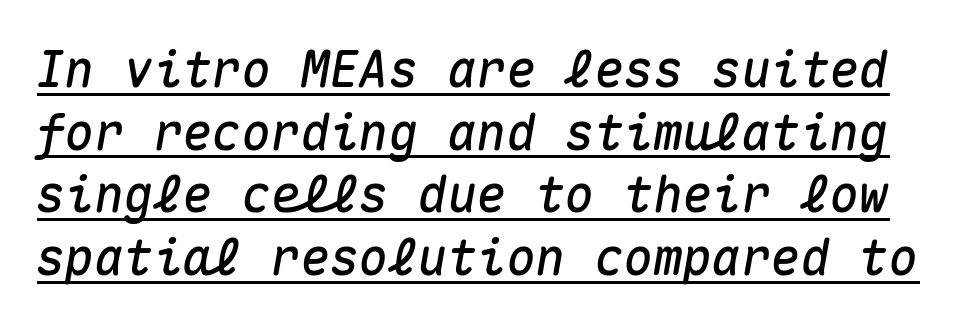
Q: Is the text italic (slanted)? A: Yes, it leans right by about 10 degrees.
Q: Is the text underlined? A: Yes.
Q: Is the spacing between letters normal or unusually wide? A: Normal.
Q: Is the spacing between lines tight, normal or loose? A: Normal.
Q: Width (condensed, normal, or wide)? A: Normal.
Q: Stroke contrast? A: Medium.
Q: x-height? A: Medium.
Q: Monospaced? A: Yes.
